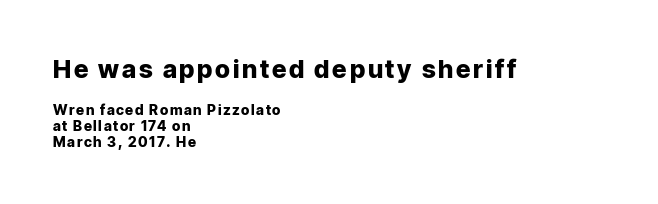
The paragraph has a hard left edge and a soft right edge. I'd describe the lettering as bold — thick and assertive. Is there much room between lines? No — they nearly touch. Words float on clear page, feet unadorned.
